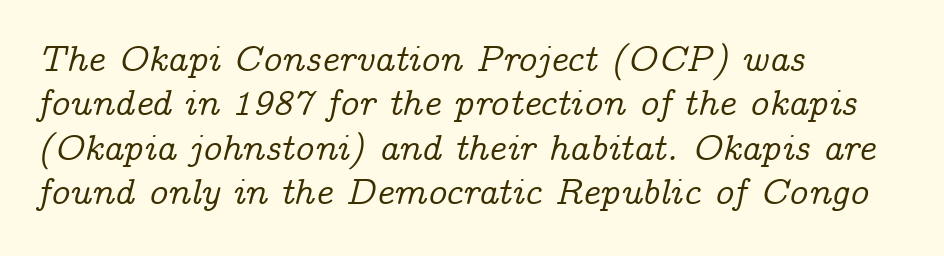
{"serif": "yes", "italic": "yes", "lean": "right", "slant_degrees": 14, "width": "normal", "stroke_contrast": "low", "x_height": "medium", "monospaced": "no", "underline": "no", "align": "left", "line_spacing_ratio": 1.2, "letter_spacing": "normal", "letter_spacing_em": 0.0, "glyph_px": 37}
